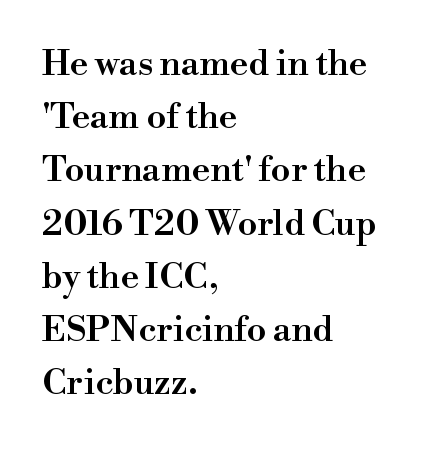
{"serif": "yes", "italic": "no", "bold": "semi", "weight": "semibold", "width": "normal", "stroke_contrast": "high", "x_height": "small", "monospaced": "no", "underline": "no", "align": "left", "line_spacing": "normal", "line_spacing_ratio": 1.52, "letter_spacing": "normal", "letter_spacing_em": 0.0, "glyph_px": 35}
